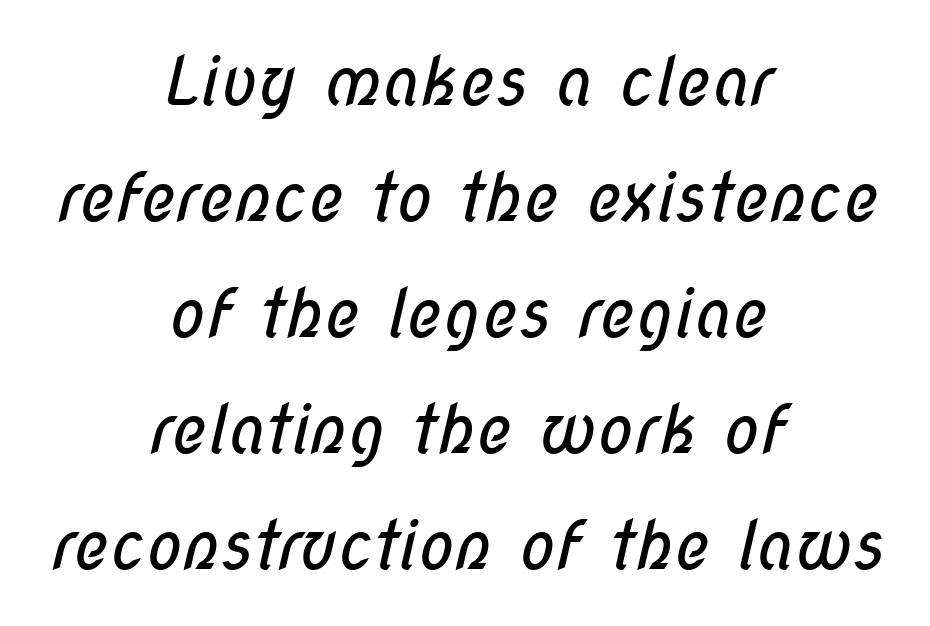
{"serif": "no", "bold": "no", "weight": "regular", "width": "condensed", "stroke_contrast": "low", "x_height": "medium", "monospaced": "no", "underline": "no", "align": "center", "line_spacing_ratio": 1.73, "letter_spacing": "normal", "letter_spacing_em": 0.0, "glyph_px": 67}
